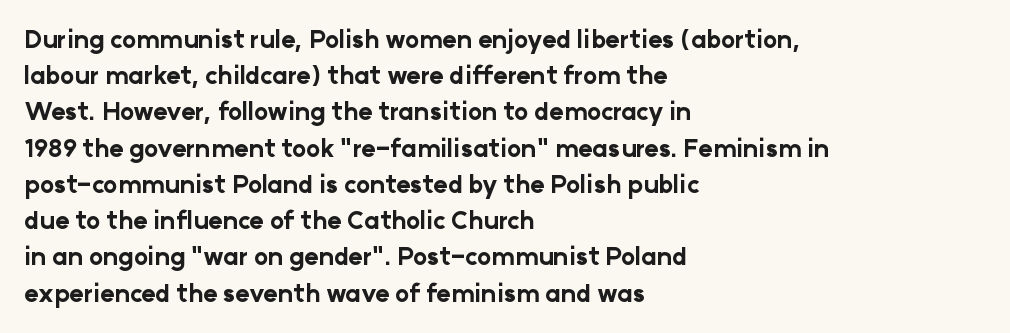
The vertical gap from one line to the next is medium. In terms of posture, this sample is upright. Look at the stroke-to-counter ratio: heavy, a bold. Clear beneath every line of the passage. Casual observation: everything's shoved over to the left. You could call the tracking neutral — neither tight nor loose.
